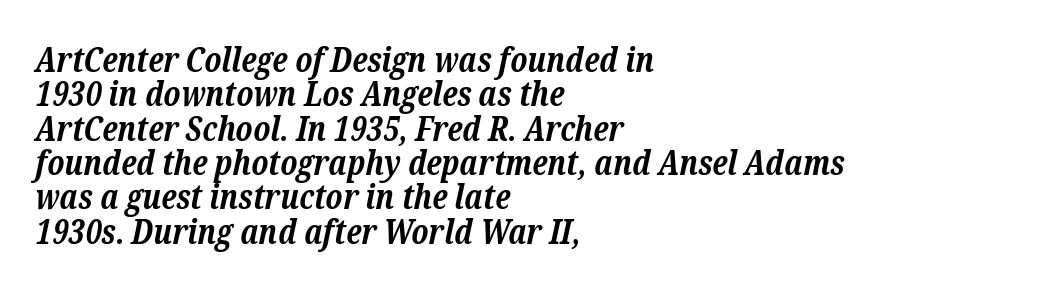
The image shows 34 px bold serif type, italic (leaning right); set left-aligned, tight line spacing (1.01x), normal letter spacing, not underlined; low stroke contrast and a medium x-height.
